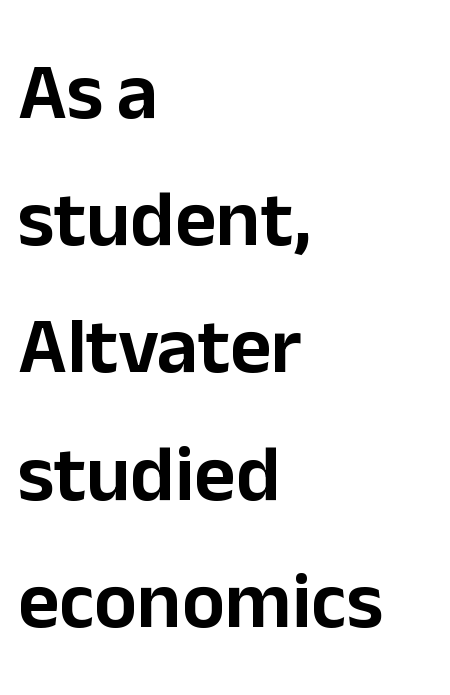
{"serif": "no", "italic": "no", "width": "normal", "stroke_contrast": "low", "x_height": "medium", "monospaced": "no", "underline": "no", "align": "left", "line_spacing": "normal", "line_spacing_ratio": 1.59, "letter_spacing": "normal", "letter_spacing_em": 0.0, "glyph_px": 80}
